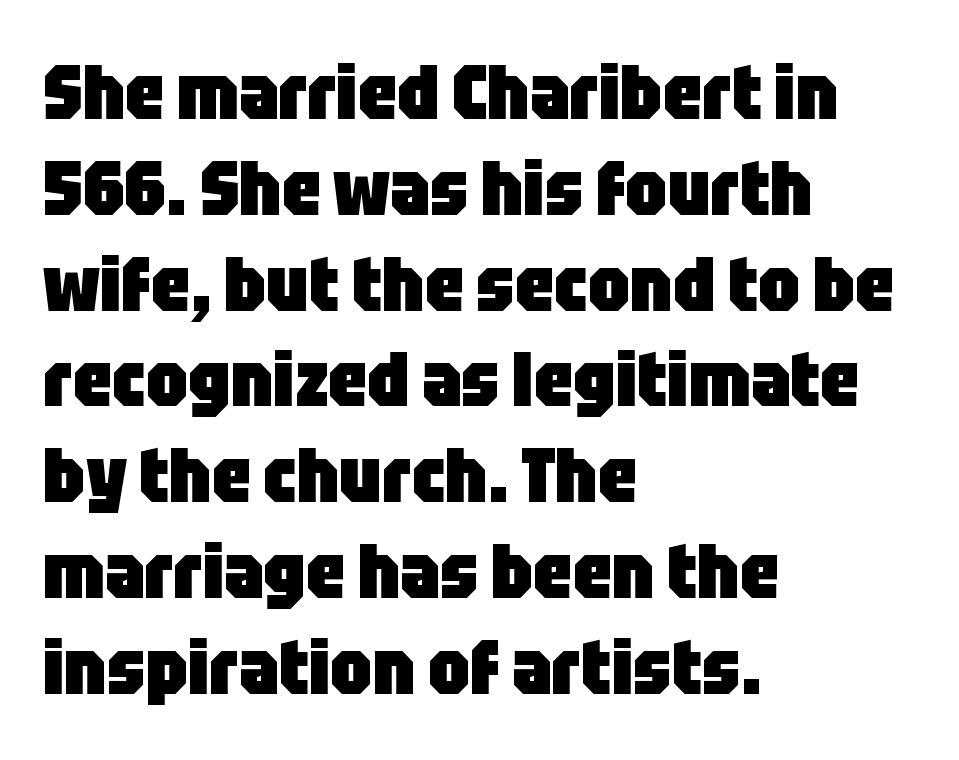
The image shows 76 px heavy, condensed sans-serif type, upright; set left-aligned, normal line spacing (1.26x), normal letter spacing, not underlined; low stroke contrast and a large x-height.
